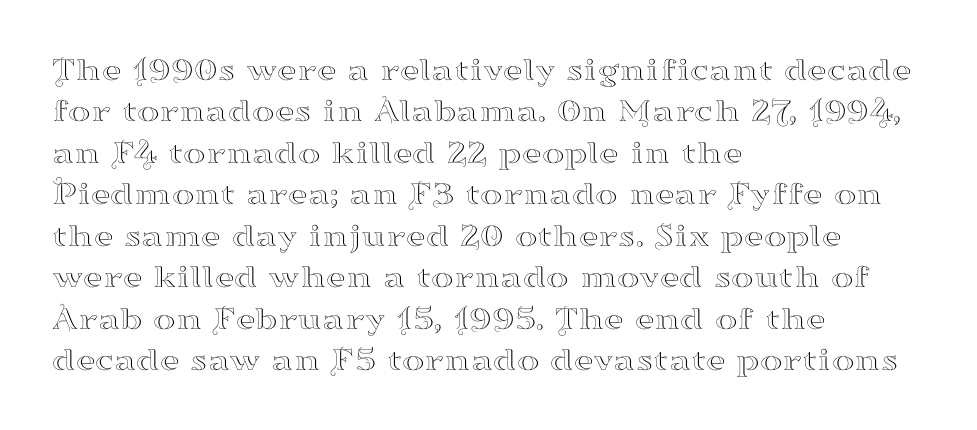
Each letter keeps its own natural width here, so spacing adapts to shape. It's the straight-up-and-down kind of type. The face used here is rendered with its standard letterfit. Anything drawn beneath the words? Only blank space. Leftover space on each line is placed entirely after the last word. The rendering shows small feet on the letterforms — a serif design.
